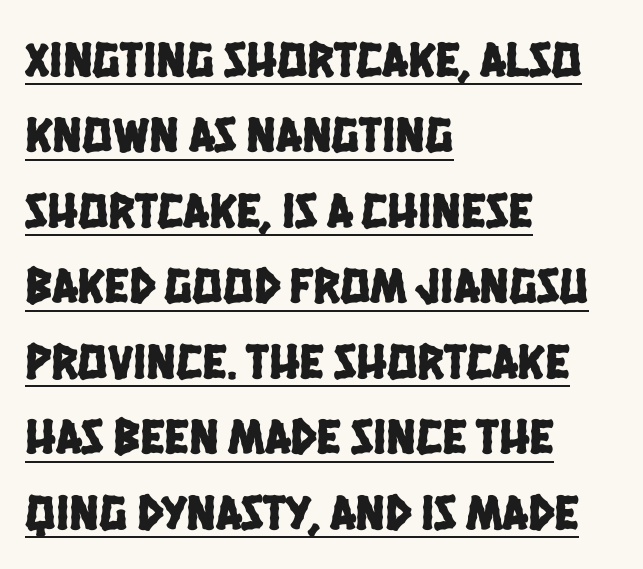
This rendering uses left alignment, leaving the right contour irregular. The rows are spaced the way most documents space them. The typesetter has applied underlining to the passage shown. The face used here is proportionally spaced, like ordinary book or web type.
